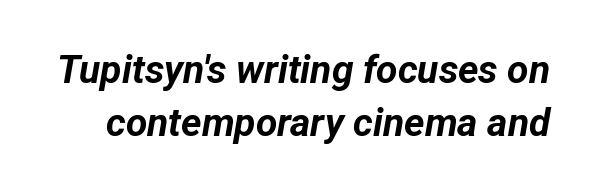
{"italic": "yes", "lean": "right", "slant_degrees": 12, "bold": "yes", "weight": "bold", "width": "normal", "stroke_contrast": "low", "x_height": "medium", "monospaced": "no", "underline": "no", "line_spacing": "normal", "line_spacing_ratio": 1.35, "letter_spacing": "normal", "letter_spacing_em": 0.0, "glyph_px": 39}
